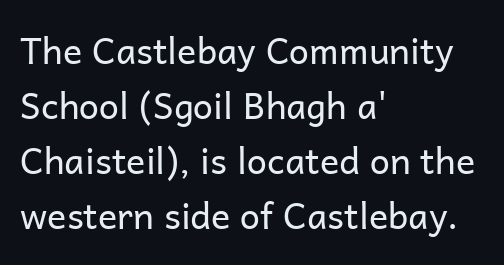
Q: Is the text bold? A: No.
Q: Is the text italic (slanted)? A: No, it is upright.
Q: Is the typeface a serif or a sans-serif typeface? A: Sans-serif.
Q: Is the text underlined? A: No.
Q: How is the paragraph aligned? A: Left-aligned.
Q: Is the spacing between letters normal or unusually wide? A: Normal.
Q: Is the spacing between lines tight, normal or loose? A: Normal.
Q: Width (condensed, normal, or wide)? A: Normal.
Q: Stroke contrast? A: Low.
Q: x-height? A: Medium.
Q: Monospaced? A: No.
